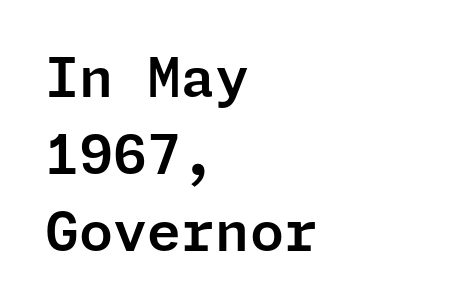
{"serif": "no", "italic": "no", "width": "normal", "stroke_contrast": "low", "x_height": "medium", "underline": "no", "align": "left", "line_spacing": "normal", "line_spacing_ratio": 1.4, "letter_spacing": "normal", "letter_spacing_em": 0.0, "glyph_px": 55}
